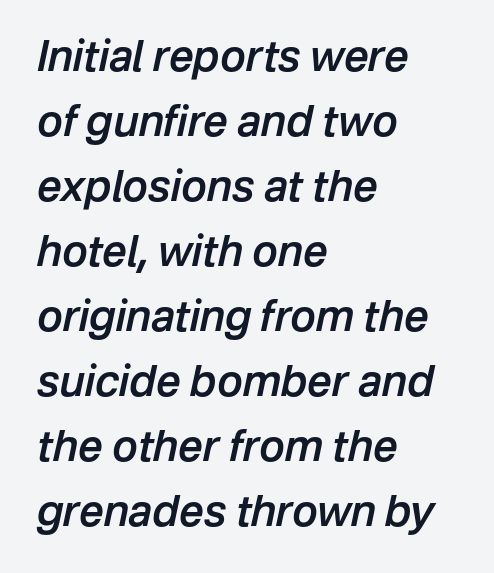
{"italic": "yes", "lean": "right", "slant_degrees": 12, "bold": "semi", "weight": "semibold", "width": "normal", "stroke_contrast": "low", "x_height": "medium", "monospaced": "no", "underline": "no", "align": "left", "line_spacing": "normal", "line_spacing_ratio": 1.51, "letter_spacing": "normal", "letter_spacing_em": 0.0, "glyph_px": 43}
